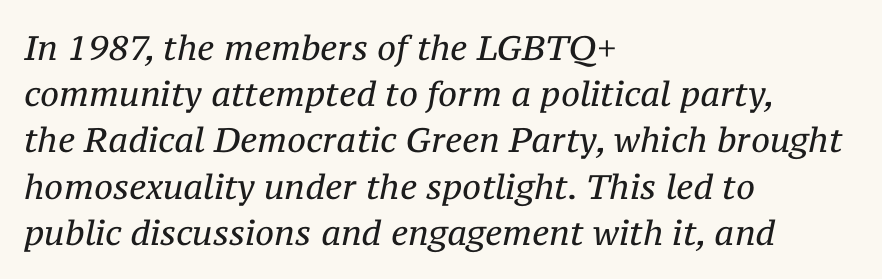
{"serif": "yes", "italic": "yes", "lean": "right", "slant_degrees": 12, "bold": "no", "weight": "regular", "width": "normal", "stroke_contrast": "medium", "x_height": "medium", "monospaced": "no", "underline": "no", "align": "left", "line_spacing": "normal", "line_spacing_ratio": 1.36, "letter_spacing": "normal", "letter_spacing_em": 0.0, "glyph_px": 34}
